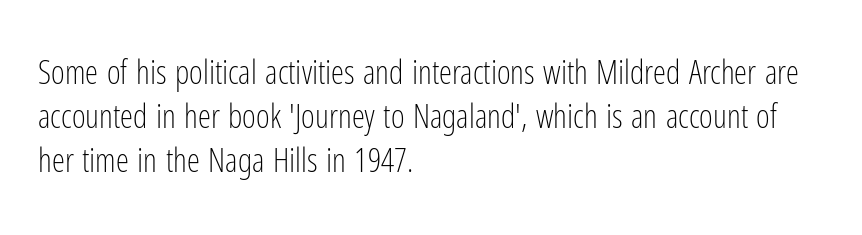
The image shows 33 px light, condensed sans-serif type, upright; set left-aligned, normal line spacing (1.33x), normal letter spacing, not underlined; low stroke contrast and a medium x-height.
